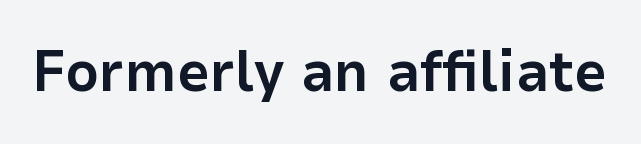
The image shows 58 px bold sans-serif type, upright; set normal letter spacing, not underlined; low stroke contrast and a medium x-height.
